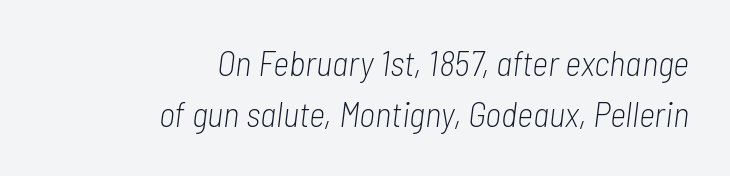
Q: Is the text bold? A: No.
Q: Is the text italic (slanted)? A: Yes, it leans right by about 7 degrees.
Q: Is the text underlined? A: No.
Q: How is the paragraph aligned? A: Right-aligned.
Q: Is the spacing between letters normal or unusually wide? A: Normal.
Q: Is the spacing between lines tight, normal or loose? A: Normal.
Q: Width (condensed, normal, or wide)? A: Condensed.
Q: Stroke contrast? A: Low.
Q: x-height? A: Medium.
Q: Monospaced? A: No.
